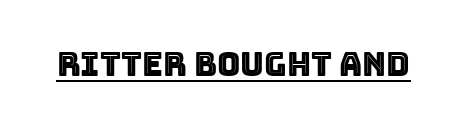
{"italic": "no", "width": "normal", "x_height": "large", "monospaced": "no", "underline": "yes", "letter_spacing": "normal", "letter_spacing_em": 0.0, "glyph_px": 32}
